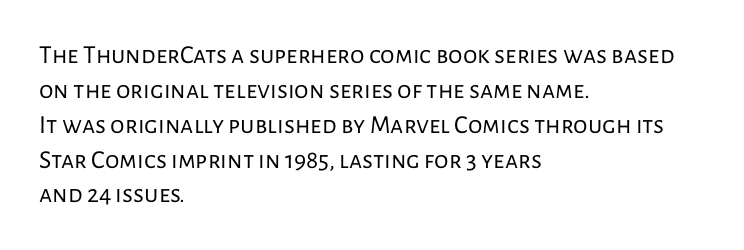
The strip under each line holds only bare page. Short note: letters normally spaced. The axis of the letterforms is exactly vertical. Line spacing here is normal. The rendering anchors every line to the left-hand side.
